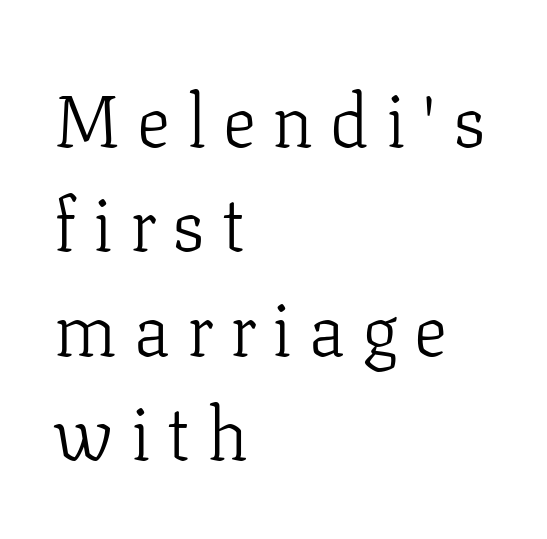
{"serif": "yes", "italic": "no", "bold": "no", "weight": "light", "width": "normal", "stroke_contrast": "low", "x_height": "medium", "monospaced": "no", "underline": "no", "align": "left", "line_spacing": "normal", "line_spacing_ratio": 1.41, "letter_spacing": "wide", "letter_spacing_em": 0.23, "glyph_px": 74}
